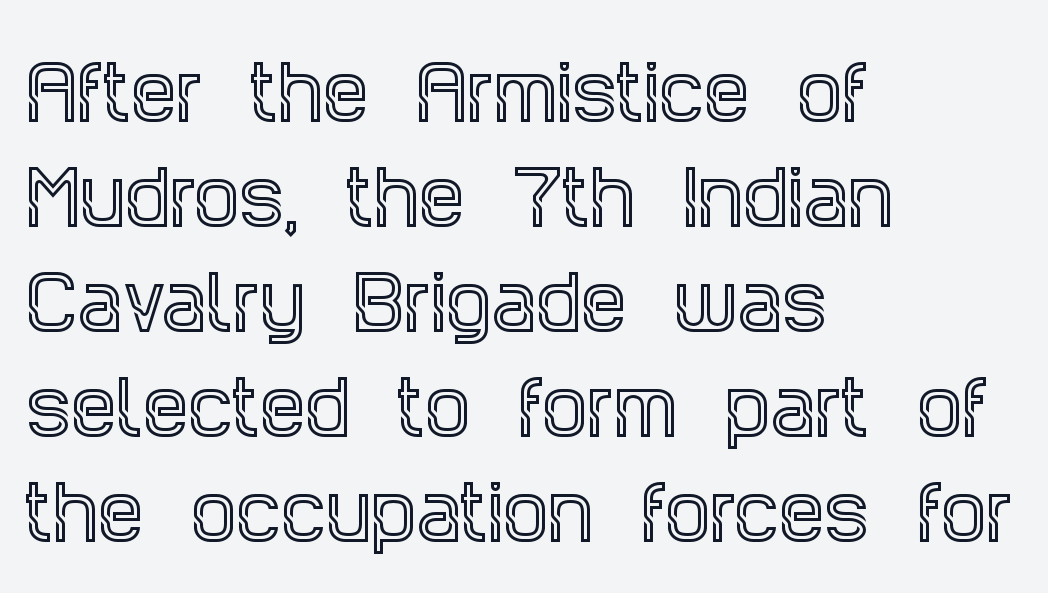
The image shows 72 px condensed serif type, upright; set left-aligned, normal line spacing (1.46x), normal letter spacing, not underlined; a large x-height.
